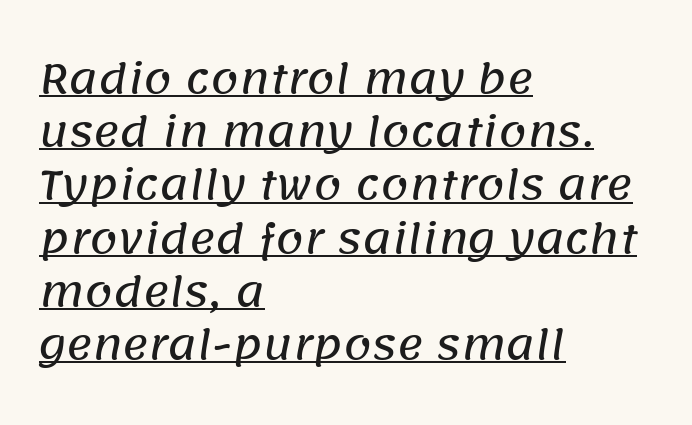
Glyph-to-glyph distance matches everyday printed text. The line-height multiplier appears to be the usual default. Nope, no serifs anywhere on these letters. Looks like someone drew a line under every word here. Character widths vary here, with narrow letters taking less room than wide ones. The setting favours the left margin, as ordinary paragraphs usually do.
